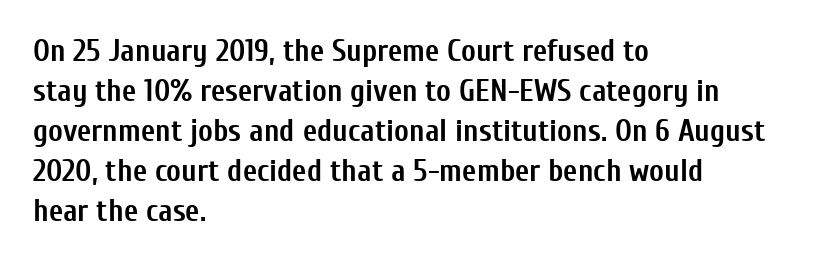
{"serif": "no", "italic": "no", "bold": "yes", "weight": "semibold", "width": "condensed", "stroke_contrast": "low", "x_height": "medium", "monospaced": "no", "underline": "no", "align": "left", "line_spacing": "normal", "line_spacing_ratio": 1.29, "letter_spacing": "normal", "letter_spacing_em": 0.0, "glyph_px": 31}
